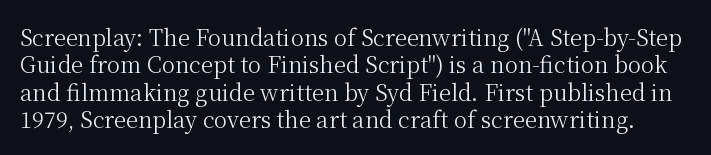
This rendering leaves character spacing at its baseline value. No extra ink here — the face is not bold. Has an underline been added? It has not. Italic? Not at all — the glyphs are vertical.
